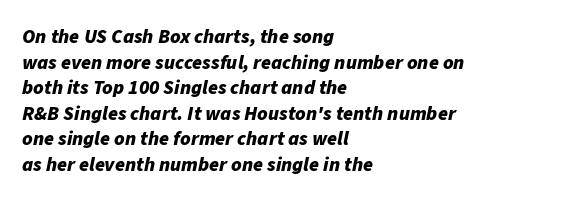
Check the space under the baseline: it is left empty. Regular leading. These lines keep a tight, regular rhythm from letter to letter. Line starts are locked; line ends wander. Observe the lean: these are italic letterforms.
